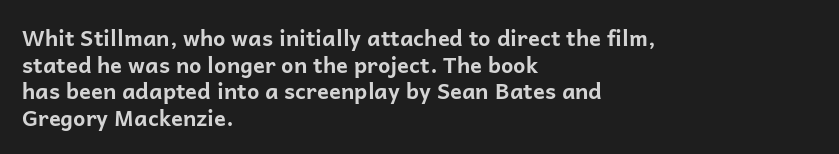
{"italic": "no", "bold": "yes", "underline": "no", "align": "left", "line_spacing_ratio": 1.21, "letter_spacing": "normal", "letter_spacing_em": 0.0, "glyph_px": 22}
